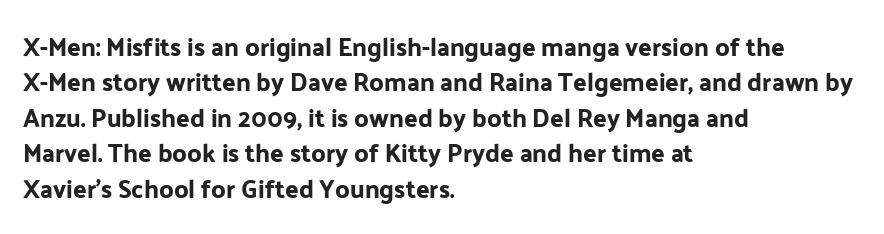
{"italic": "no", "underline": "no", "align": "left", "line_spacing": "normal", "line_spacing_ratio": 1.42, "letter_spacing": "normal", "letter_spacing_em": 0.0, "glyph_px": 25}
